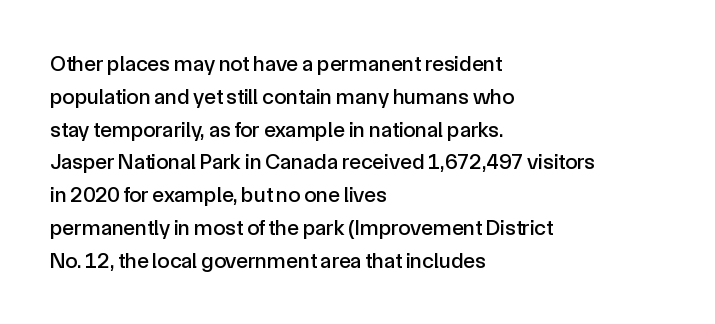
The specimen omits any rule beneath the text block's lines. Is the letter spacing exaggerated? No — it looks like the ordinary default. The typography opts for an upright posture over an oblique one. The rag falls on the right side of this text block. Baseline-to-baseline distance is the conventional proportion of letter height.
